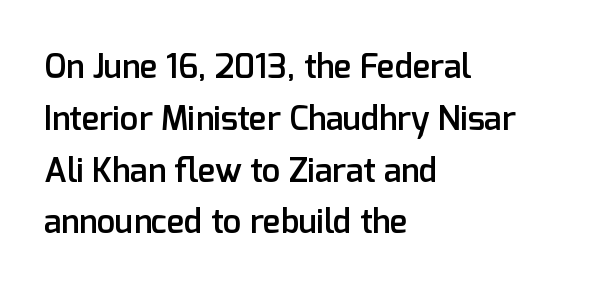
The image shows 33 px semibold sans-serif type, upright; set left-aligned, normal line spacing (1.57x), normal letter spacing, not underlined; low stroke contrast and a medium x-height.
